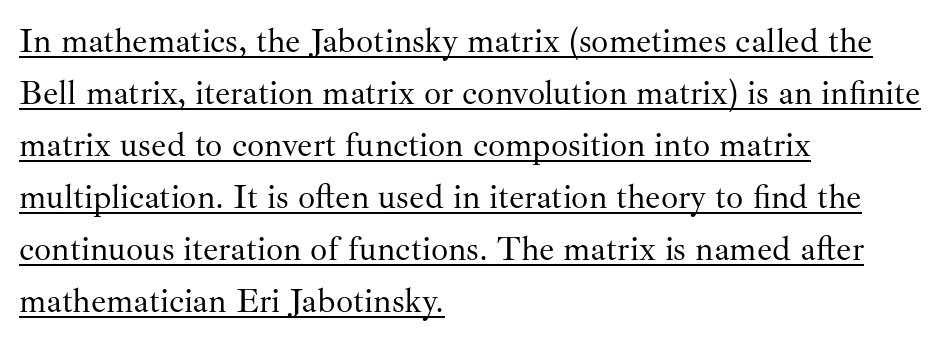
{"serif": "yes", "italic": "no", "bold": "no", "weight": "regular", "width": "normal", "stroke_contrast": "medium", "x_height": "small", "monospaced": "no", "underline": "yes", "align": "left", "line_spacing": "normal", "line_spacing_ratio": 1.53, "letter_spacing": "normal", "letter_spacing_em": 0.0, "glyph_px": 34}
